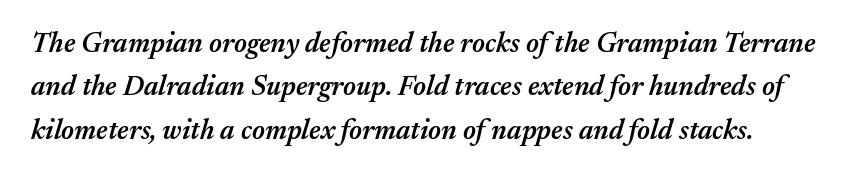
Glyph-to-glyph distance matches everyday printed text. Look at the stroke-to-counter ratio: somewhat heavy, a semibold. Here the designer chose a conventional face with non-uniform glyph widths. Quick note: interline space is typical.
